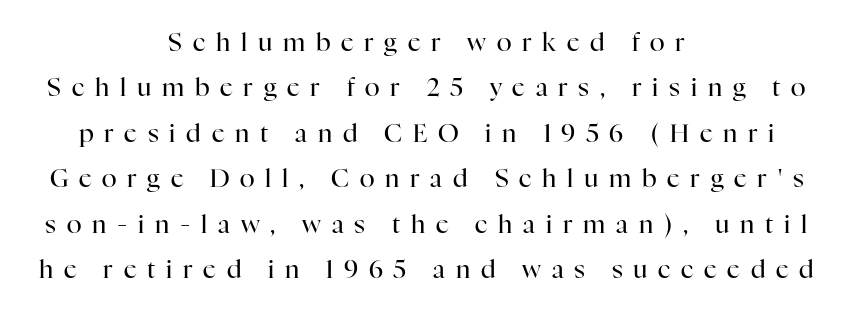
{"italic": "no", "bold": "no", "underline": "no", "align": "center", "line_spacing_ratio": 1.82, "letter_spacing": "wide", "letter_spacing_em": 0.43, "glyph_px": 25}
